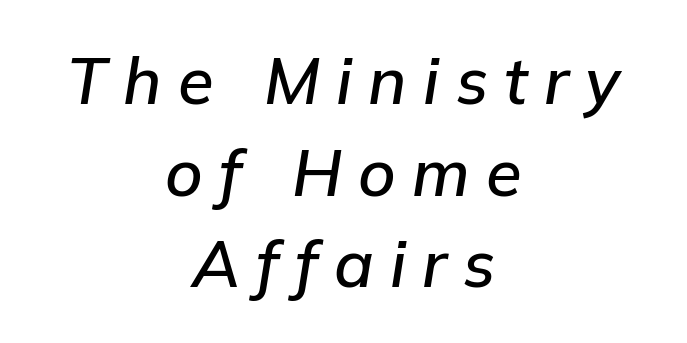
Does the copy run flush right? No — it is centered line by line. Clear beneath every line of the passage. Character widths vary here, with narrow letters taking less room than wide ones. How heavy is the stroke? Medium-heavy — a semibold, shy of bold. The horizontal fit of the characters is loose and conspicuously gappy. Successive baselines arrive at the customary interval.
